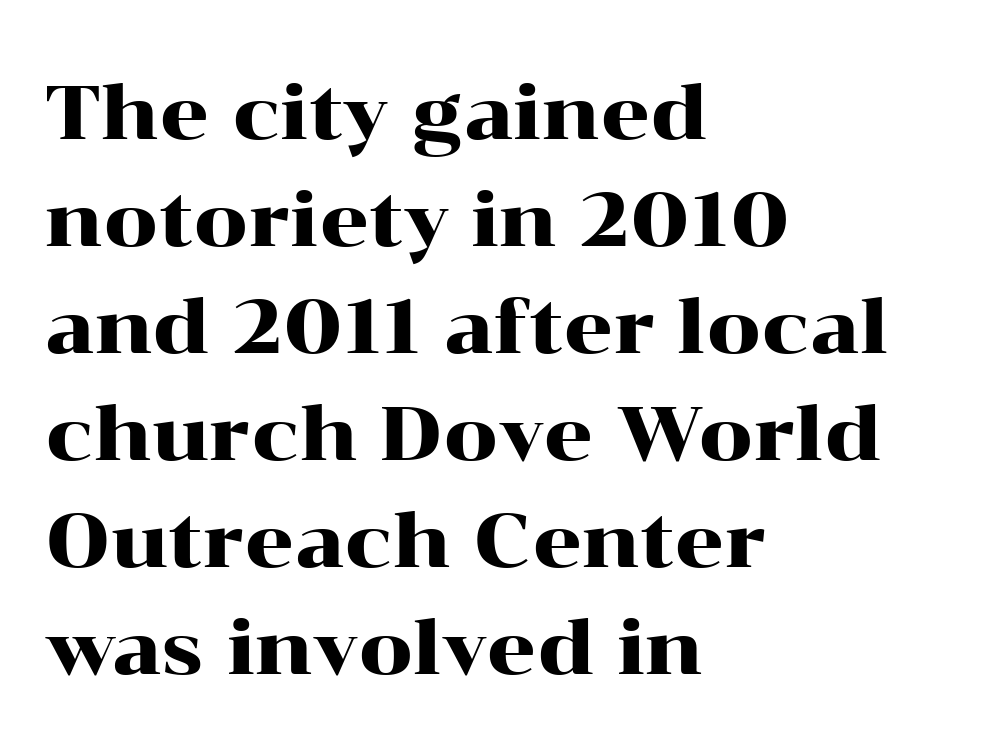
Quick note: interline space is typical. Spacing verdict: proportional, widths tailored to each character. The gaps between neighbouring characters are ordinary and unremarkable. Classification — serif. Do the letters lean? They stand straight.
